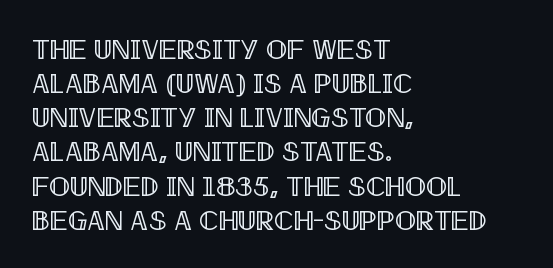
The image shows 28 px condensed type, upright; set left-aligned, line spacing 1.22x, normal letter spacing, not underlined; a large x-height.
